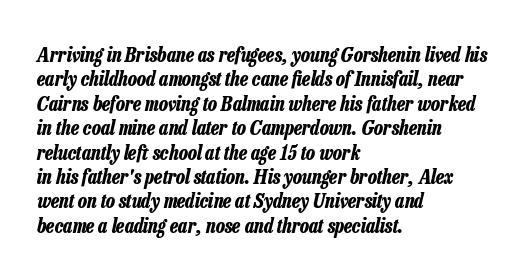
The lines are quadded left. Posture: slanted. Underline: absent. The line texture is even and compact thanks to regular tracking. These words are printed bold, with thick strokes throughout.
